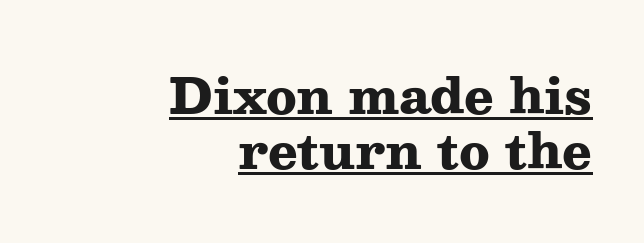
Q: Is the text bold? A: Yes.
Q: Is the text italic (slanted)? A: No, it is upright.
Q: Is the typeface a serif or a sans-serif typeface? A: Serif.
Q: Is the text underlined? A: Yes.
Q: How is the paragraph aligned? A: Right-aligned.
Q: Is the spacing between letters normal or unusually wide? A: Normal.
Q: Is the spacing between lines tight, normal or loose? A: Tight.
Q: Width (condensed, normal, or wide)? A: Wide.
Q: Stroke contrast? A: Medium.
Q: x-height? A: Medium.
Q: Monospaced? A: No.
